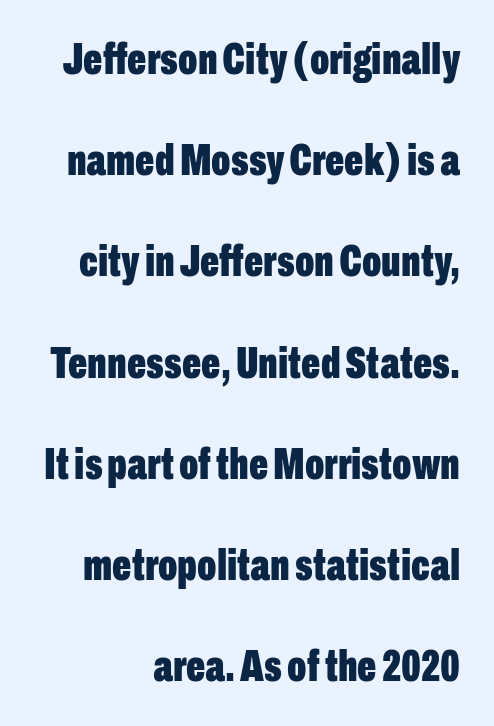
The glyphs are unaccompanied by any horizontal stroke below them. The face used here is rendered with its standard letterfit. The glyphs in this specimen are sans serif. Varying glyph widths throughout — classic text-font behaviour. Posture: vertical. Every letter is thick-stroked: bold, no question.
